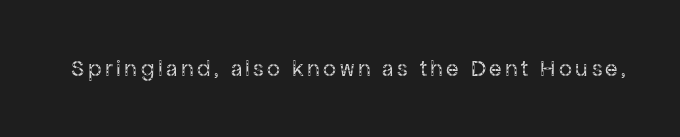
The image shows 23 px text type, upright; set not underlined.
